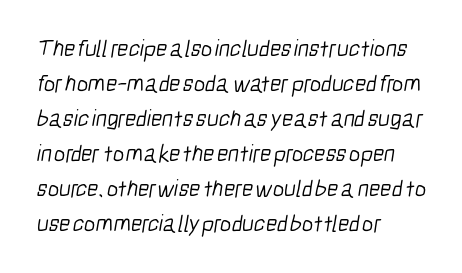
Underline: absent. The font sits on the lighter half of the weight spectrum, regular included. Regarding leading, the lines here are spaced in the standard way. Standard letterfit; no display-style spreading of the glyphs. Teacher's note: observe the even left margin — that is flush-left alignment.
